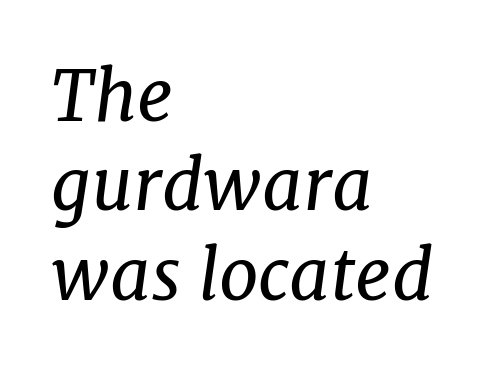
The image shows 71 px regular-weight serif type, italic (leaning right); set left-aligned, normal line spacing (1.26x), normal letter spacing, not underlined; low stroke contrast and a medium x-height.
